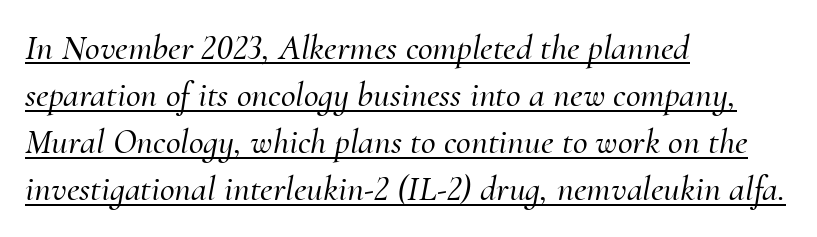
Q: Is the text italic (slanted)? A: Yes, it leans right by about 10 degrees.
Q: Is the typeface a serif or a sans-serif typeface? A: Serif.
Q: Is the text underlined? A: Yes.
Q: How is the paragraph aligned? A: Left-aligned.
Q: Is the spacing between letters normal or unusually wide? A: Normal.
Q: Is the spacing between lines tight, normal or loose? A: Normal.
Q: Width (condensed, normal, or wide)? A: Normal.
Q: Stroke contrast? A: Medium.
Q: x-height? A: Small.
Q: Monospaced? A: No.
